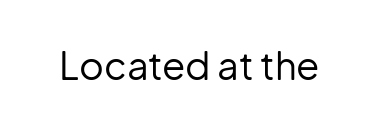
The image shows 38 px regular-weight sans-serif type, upright; set normal letter spacing, not underlined; low stroke contrast and a medium x-height.
